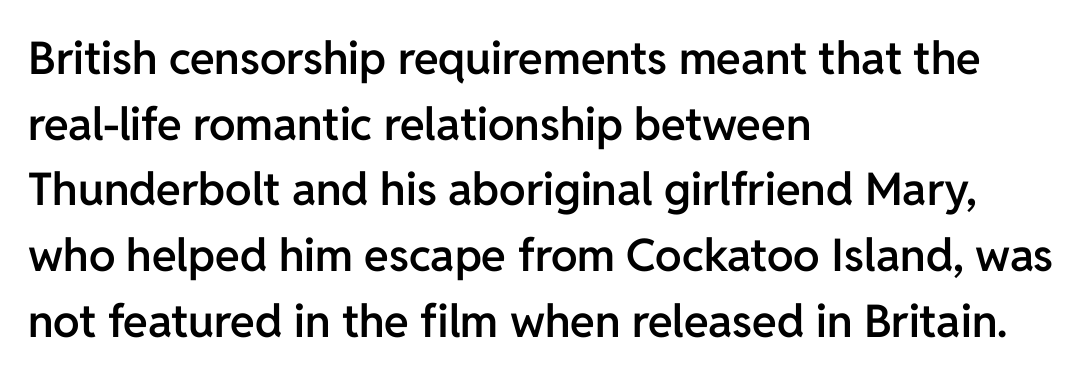
Q: Is the text bold? A: Semi-bold.
Q: Is the text italic (slanted)? A: No, it is upright.
Q: Is the typeface a serif or a sans-serif typeface? A: Sans-serif.
Q: Is the text underlined? A: No.
Q: How is the paragraph aligned? A: Left-aligned.
Q: Is the spacing between letters normal or unusually wide? A: Normal.
Q: Is the spacing between lines tight, normal or loose? A: Normal.
Q: Width (condensed, normal, or wide)? A: Normal.
Q: Stroke contrast? A: Low.
Q: x-height? A: Medium.
Q: Monospaced? A: No.
